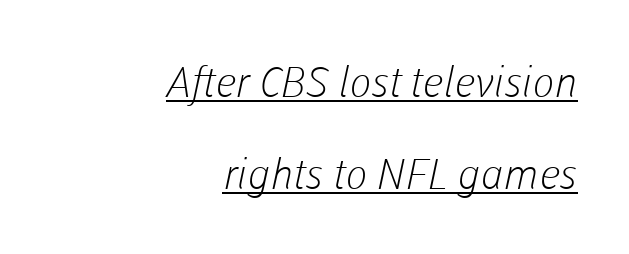
Q: Is the text bold? A: No.
Q: Is the typeface a serif or a sans-serif typeface? A: Sans-serif.
Q: Is the text underlined? A: Yes.
Q: How is the paragraph aligned? A: Right-aligned.
Q: Is the spacing between letters normal or unusually wide? A: Normal.
Q: Is the spacing between lines tight, normal or loose? A: Loose.
Q: Width (condensed, normal, or wide)? A: Normal.
Q: Stroke contrast? A: Low.
Q: x-height? A: Medium.
Q: Monospaced? A: No.
